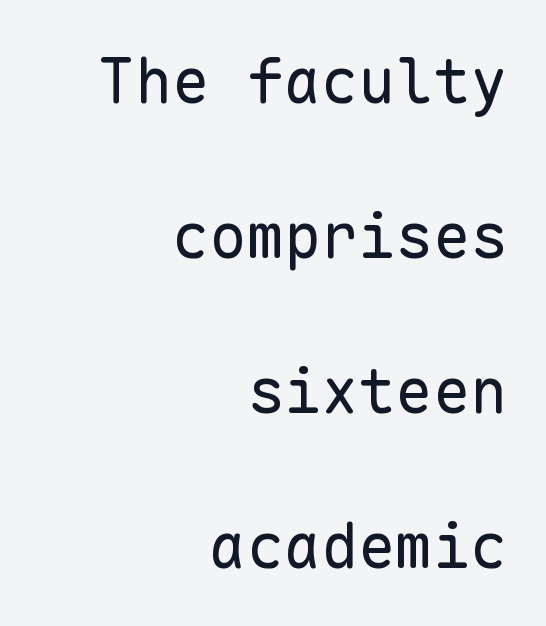
{"serif": "no", "italic": "no", "bold": "no", "weight": "regular", "width": "normal", "stroke_contrast": "low", "x_height": "medium", "monospaced": "yes", "underline": "no", "align": "right", "line_spacing": "loose", "line_spacing_ratio": 2.5, "letter_spacing": "normal", "letter_spacing_em": 0.0, "glyph_px": 62}
